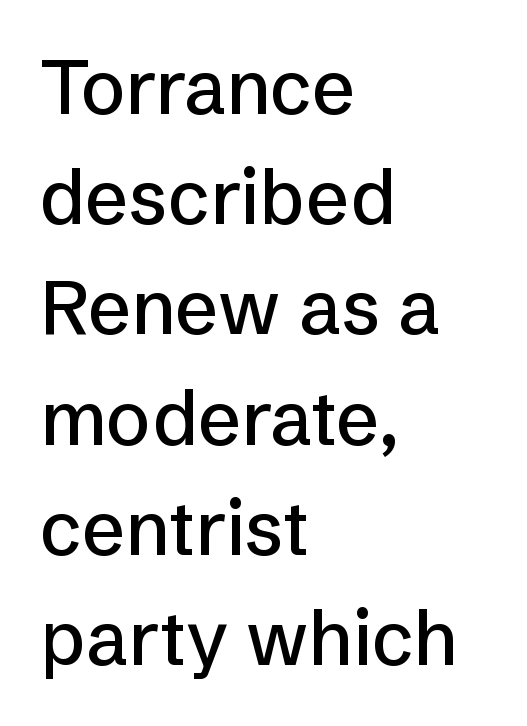
{"serif": "no", "italic": "no", "width": "normal", "stroke_contrast": "low", "x_height": "medium", "monospaced": "no", "underline": "no", "align": "left", "line_spacing": "normal", "line_spacing_ratio": 1.47, "letter_spacing": "normal", "letter_spacing_em": 0.0, "glyph_px": 75}
